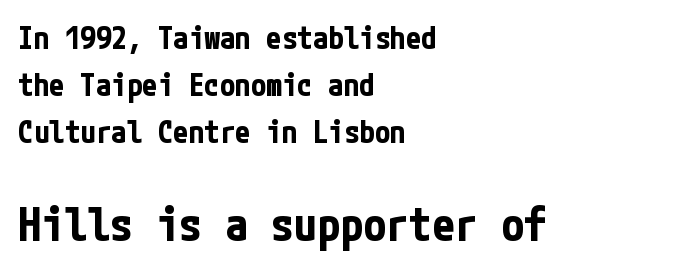
The image shows 46 px bold, condensed sans-serif type, upright; set left-aligned, normal line spacing (1.51x), normal letter spacing, not underlined; the second (bottom) block is 1.48x larger; low stroke contrast and a medium x-height.
